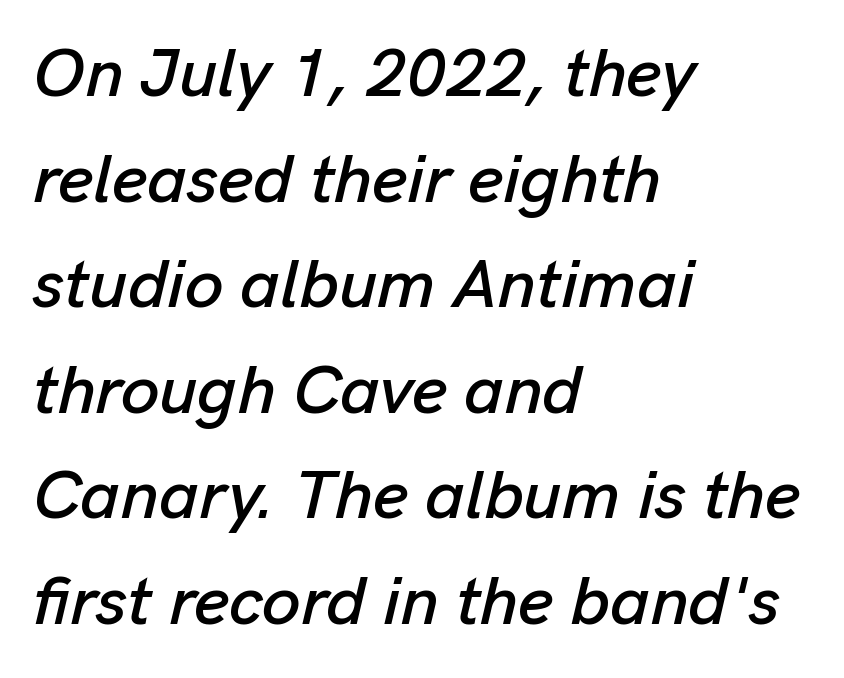
Q: Is the text italic (slanted)? A: Yes, it leans right by about 13 degrees.
Q: Is the text underlined? A: No.
Q: How is the paragraph aligned? A: Left-aligned.
Q: Is the spacing between letters normal or unusually wide? A: Normal.
Q: Is the spacing between lines tight, normal or loose? A: Normal.
Q: Width (condensed, normal, or wide)? A: Normal.
Q: Stroke contrast? A: Low.
Q: x-height? A: Medium.
Q: Monospaced? A: No.
